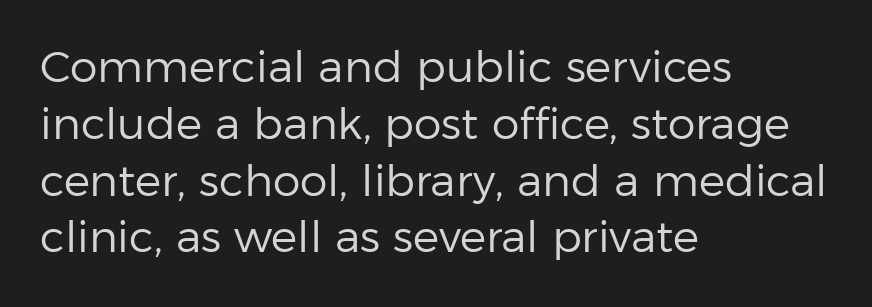
{"serif": "no", "italic": "no", "bold": "no", "weight": "regular", "width": "normal", "stroke_contrast": "low", "x_height": "medium", "monospaced": "no", "underline": "no", "align": "left", "line_spacing": "normal", "line_spacing_ratio": 1.29, "letter_spacing": "normal", "letter_spacing_em": 0.0, "glyph_px": 44}
